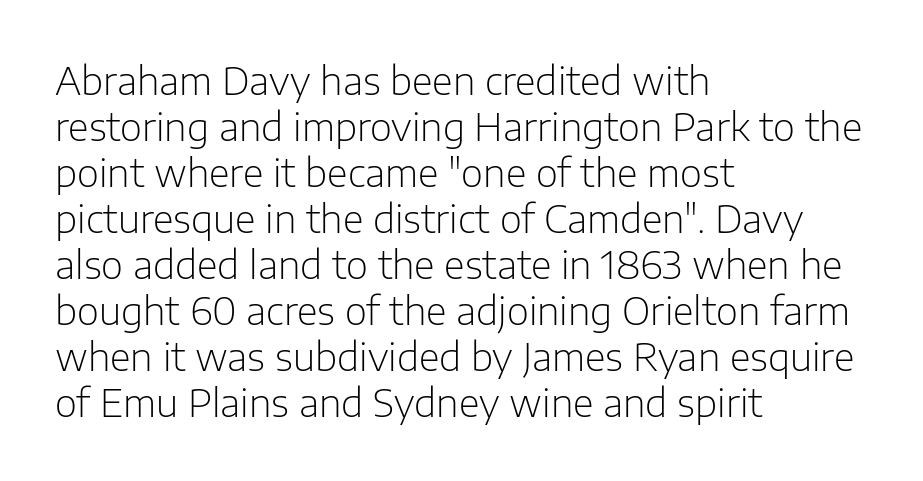
Q: Is the text bold? A: No.
Q: Is the text italic (slanted)? A: No, it is upright.
Q: Is the typeface a serif or a sans-serif typeface? A: Sans-serif.
Q: Is the text underlined? A: No.
Q: How is the paragraph aligned? A: Left-aligned.
Q: Is the spacing between letters normal or unusually wide? A: Normal.
Q: Width (condensed, normal, or wide)? A: Normal.
Q: Stroke contrast? A: Low.
Q: x-height? A: Medium.
Q: Monospaced? A: No.
